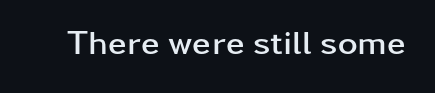
Check under the words: just untouched page. As a designer I'd log this as weight 700, bold. The type family on display is of the sans-serif kind. Between one letter and the next there's only the usual sliver of space. The face used here is proportionally spaced, like ordinary book or web type.
